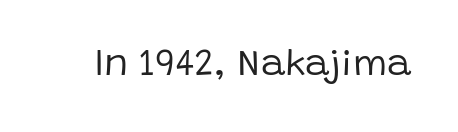
Q: Is the text bold? A: No.
Q: Is the text italic (slanted)? A: No, it is upright.
Q: Is the typeface a serif or a sans-serif typeface? A: Sans-serif.
Q: Is the text underlined? A: No.
Q: Is the spacing between letters normal or unusually wide? A: Normal.
Q: Width (condensed, normal, or wide)? A: Normal.
Q: Stroke contrast? A: Low.
Q: x-height? A: Large.
Q: Monospaced? A: No.
